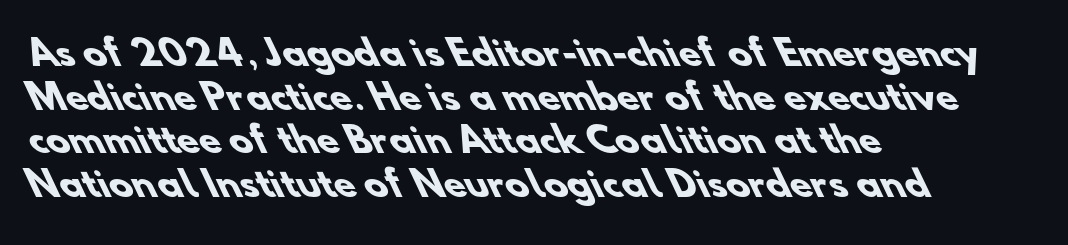
The glyphs have the mass of a bold cut. Plain, unruled lines of type. This is sans-serif lettering, the kind often seen on screens and signage. Standard letterfit; no display-style spreading of the glyphs. The passage shown is typed in a proportional face where columns would drift. Notice how descenders clear the ascenders below comfortably — that's standard leading.
